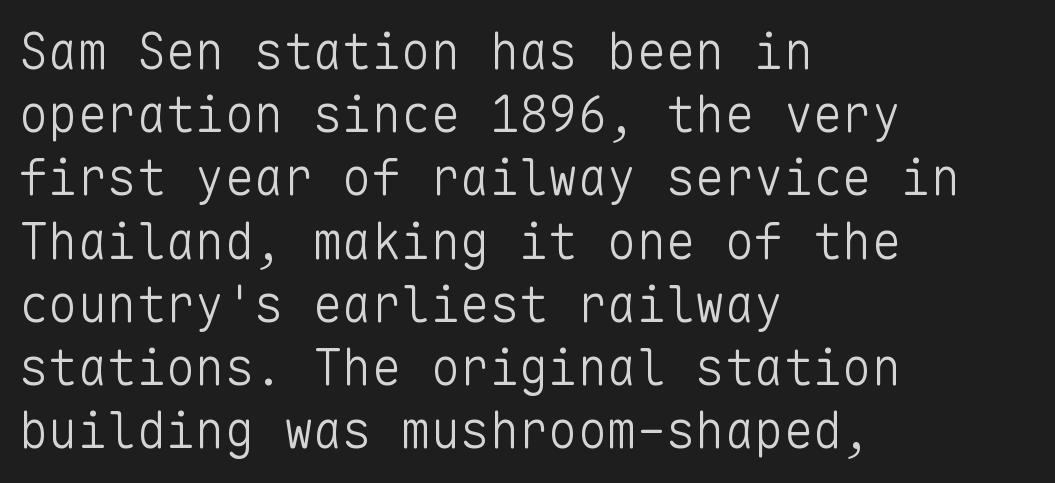
{"serif": "no", "italic": "no", "bold": "no", "weight": "light", "width": "normal", "stroke_contrast": "low", "x_height": "medium", "monospaced": "yes", "underline": "no", "align": "left", "line_spacing": "normal", "line_spacing_ratio": 1.29, "letter_spacing": "normal", "letter_spacing_em": 0.0, "glyph_px": 49}
